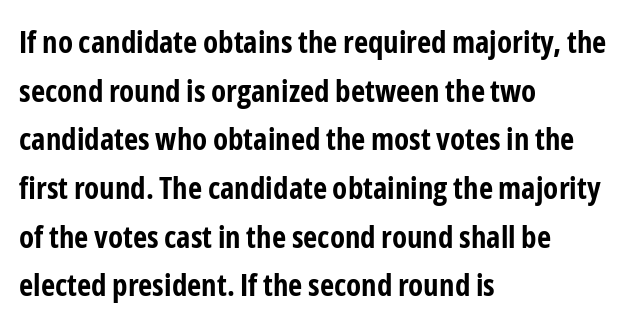
Q: Is the text bold? A: Yes.
Q: Is the text italic (slanted)? A: No, it is upright.
Q: Is the typeface a serif or a sans-serif typeface? A: Sans-serif.
Q: Is the text underlined? A: No.
Q: How is the paragraph aligned? A: Left-aligned.
Q: Is the spacing between letters normal or unusually wide? A: Normal.
Q: Is the spacing between lines tight, normal or loose? A: Normal.
Q: Width (condensed, normal, or wide)? A: Condensed.
Q: Stroke contrast? A: Low.
Q: x-height? A: Medium.
Q: Monospaced? A: No.
